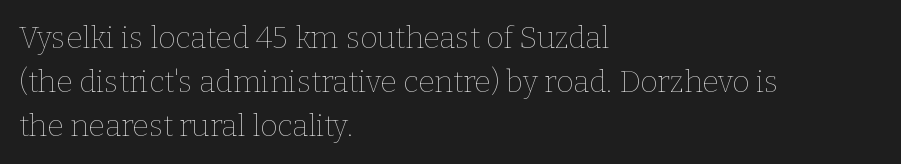
{"italic": "no", "bold": "no", "weight": "thin", "width": "normal", "stroke_contrast": "low", "x_height": "medium", "monospaced": "no", "underline": "no", "align": "left", "line_spacing": "normal", "line_spacing_ratio": 1.47, "letter_spacing": "normal", "letter_spacing_em": 0.0, "glyph_px": 30}
